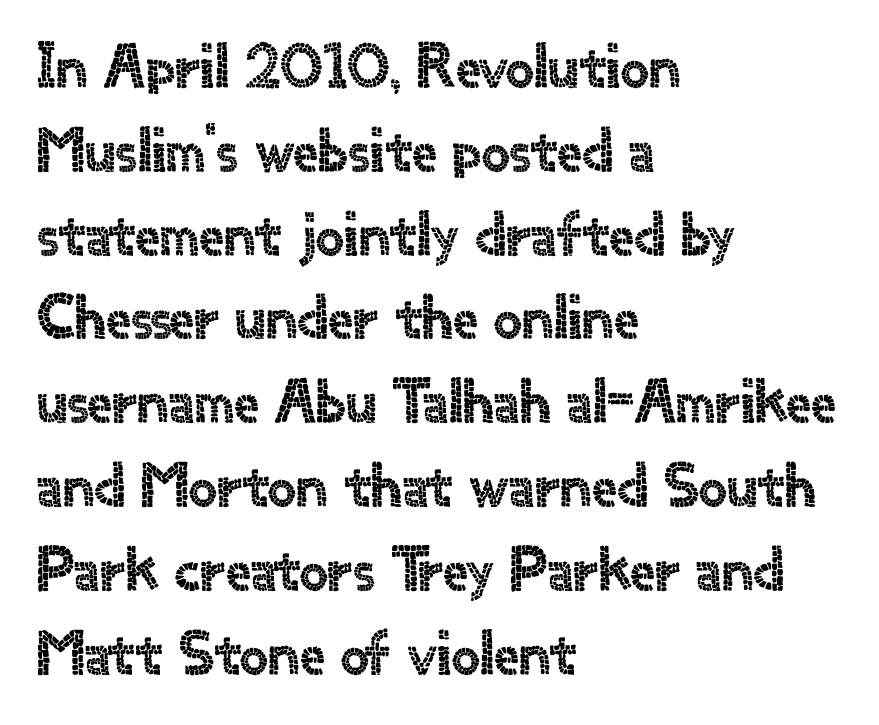
The image shows 63 px sans-serif type, upright; set left-aligned, normal line spacing (1.33x), normal letter spacing, not underlined; a small x-height.
